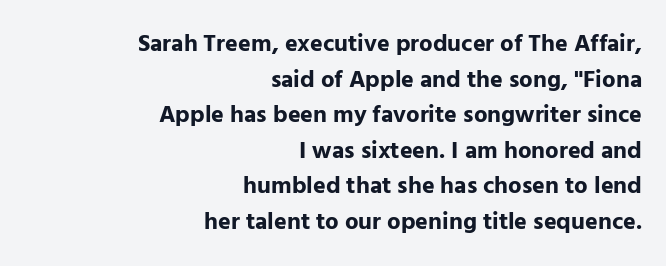
Q: Is the text bold? A: Yes.
Q: Is the text italic (slanted)? A: No, it is upright.
Q: Is the text underlined? A: No.
Q: How is the paragraph aligned? A: Right-aligned.
Q: Is the spacing between letters normal or unusually wide? A: Normal.
Q: Is the spacing between lines tight, normal or loose? A: Normal.
